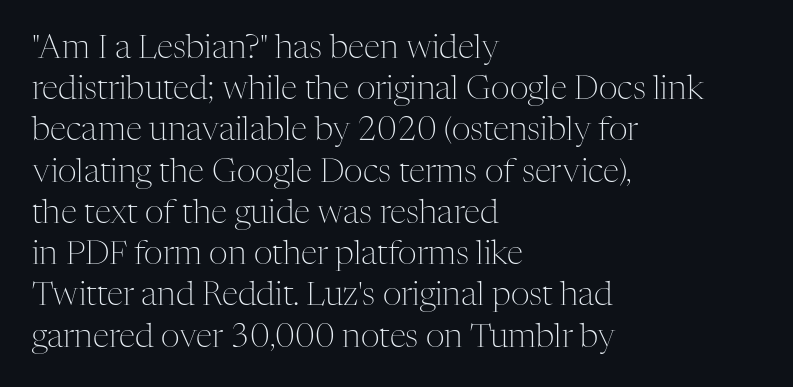
The text block is weighted toward the left margin, trailing off unevenly rightward. Between one letter and the next there's only the usual sliver of space. Think of a printed novel: that variable character pitch is what you see here. Ascenders rise straight up at ninety degrees. Yep, those are serifs on the letters. Decoration check: the copy has no underline.
